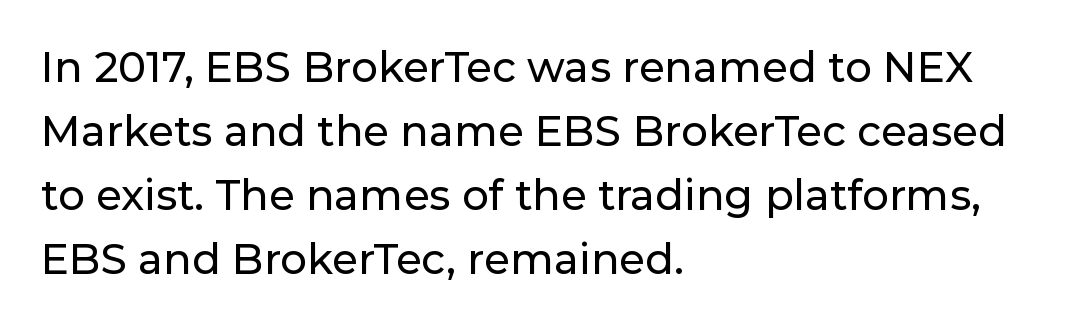
{"serif": "no", "italic": "no", "width": "normal", "stroke_contrast": "low", "x_height": "medium", "monospaced": "no", "underline": "no", "align": "left", "line_spacing": "normal", "line_spacing_ratio": 1.52, "letter_spacing": "normal", "letter_spacing_em": 0.0, "glyph_px": 42}
